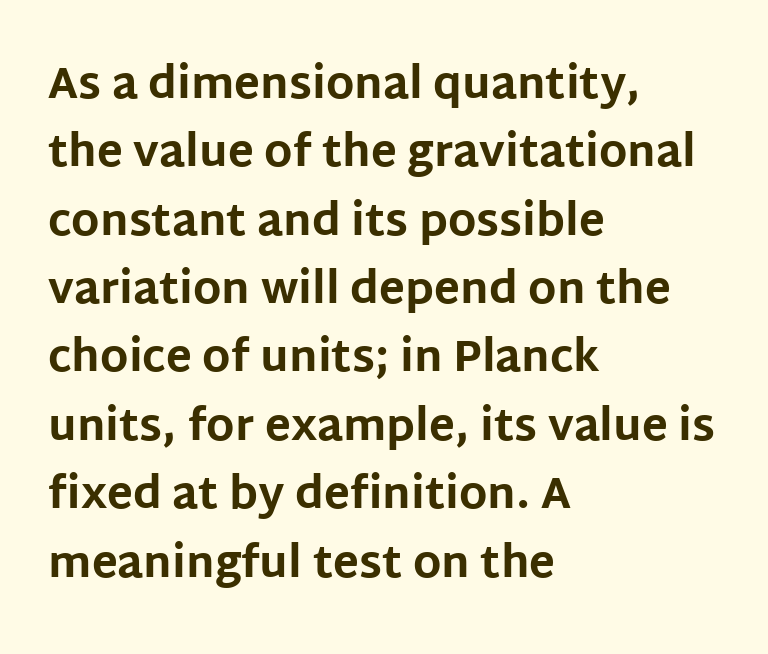
Q: Is the text bold? A: Yes.
Q: Is the text italic (slanted)? A: No, it is upright.
Q: Is the typeface a serif or a sans-serif typeface? A: Sans-serif.
Q: Is the text underlined? A: No.
Q: How is the paragraph aligned? A: Left-aligned.
Q: Is the spacing between letters normal or unusually wide? A: Normal.
Q: Is the spacing between lines tight, normal or loose? A: Normal.
Q: Width (condensed, normal, or wide)? A: Normal.
Q: Stroke contrast? A: Low.
Q: x-height? A: Large.
Q: Monospaced? A: No.
